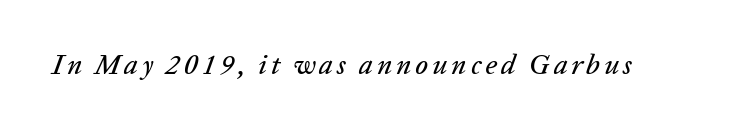
The image shows 28 px text type, italic (leaning right); set not underlined; low stroke contrast and a medium x-height.
